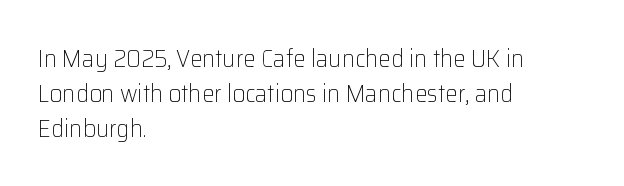
Q: Is the text bold? A: No.
Q: Is the text italic (slanted)? A: No, it is upright.
Q: Is the text underlined? A: No.
Q: How is the paragraph aligned? A: Left-aligned.
Q: Is the spacing between letters normal or unusually wide? A: Normal.
Q: Is the spacing between lines tight, normal or loose? A: Normal.
